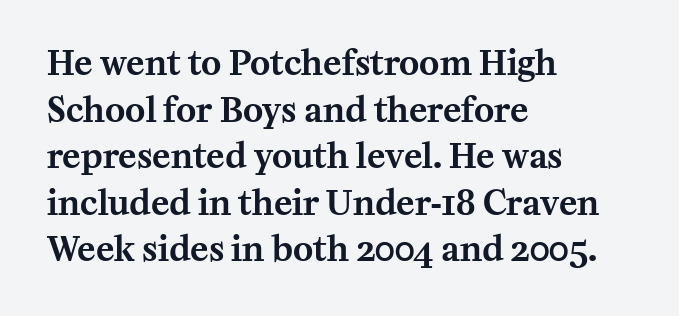
Q: Is the text italic (slanted)? A: No, it is upright.
Q: Is the typeface a serif or a sans-serif typeface? A: Serif.
Q: Is the text underlined? A: No.
Q: How is the paragraph aligned? A: Left-aligned.
Q: Is the spacing between letters normal or unusually wide? A: Normal.
Q: Is the spacing between lines tight, normal or loose? A: Normal.
Q: Width (condensed, normal, or wide)? A: Normal.
Q: Stroke contrast? A: Medium.
Q: x-height? A: Medium.
Q: Monospaced? A: No.
